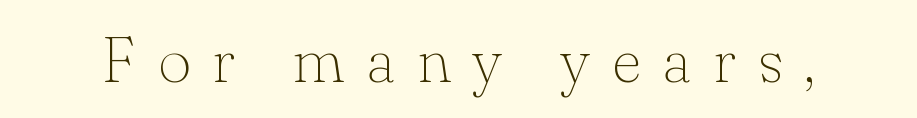
Q: Is the text bold? A: No.
Q: Is the text italic (slanted)? A: No, it is upright.
Q: Is the typeface a serif or a sans-serif typeface? A: Serif.
Q: Is the text underlined? A: No.
Q: Is the spacing between letters normal or unusually wide? A: Unusually wide.
Q: Width (condensed, normal, or wide)? A: Normal.
Q: Stroke contrast? A: Low.
Q: x-height? A: Small.
Q: Monospaced? A: No.
